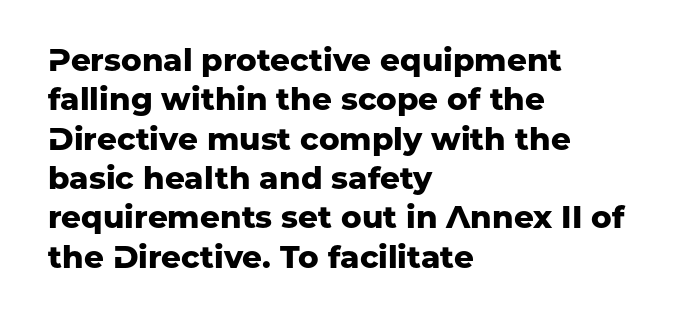
The image shows 31 px heavy sans-serif type, upright; set left-aligned, normal line spacing (1.27x), normal letter spacing, not underlined; low stroke contrast and a medium x-height.
